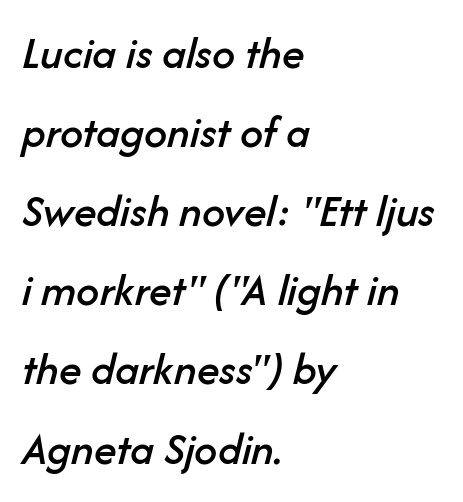
Q: Is the text italic (slanted)? A: Yes, it leans right by about 14 degrees.
Q: Is the text underlined? A: No.
Q: How is the paragraph aligned? A: Left-aligned.
Q: Is the spacing between letters normal or unusually wide? A: Normal.
Q: Width (condensed, normal, or wide)? A: Normal.
Q: Stroke contrast? A: Low.
Q: x-height? A: Medium.
Q: Monospaced? A: No.
